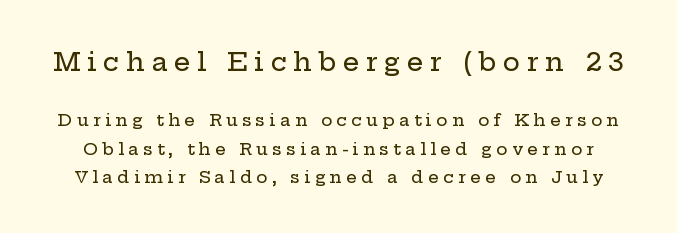
The image shows 26 px text type, upright; set normal line spacing (1.67x), unusually wide letter spacing (+0.25 em), not underlined; the first (top) block is 1.53x larger.
